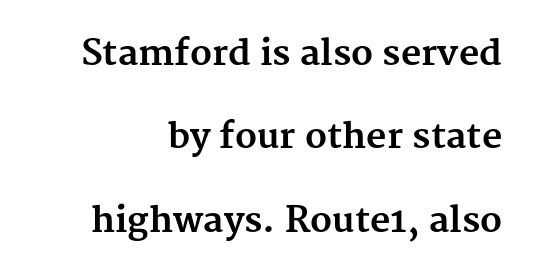
The image shows 35 px bold serif type, upright; set right-aligned, loose line spacing (2.38x), normal letter spacing, not underlined; medium stroke contrast and a medium x-height.
